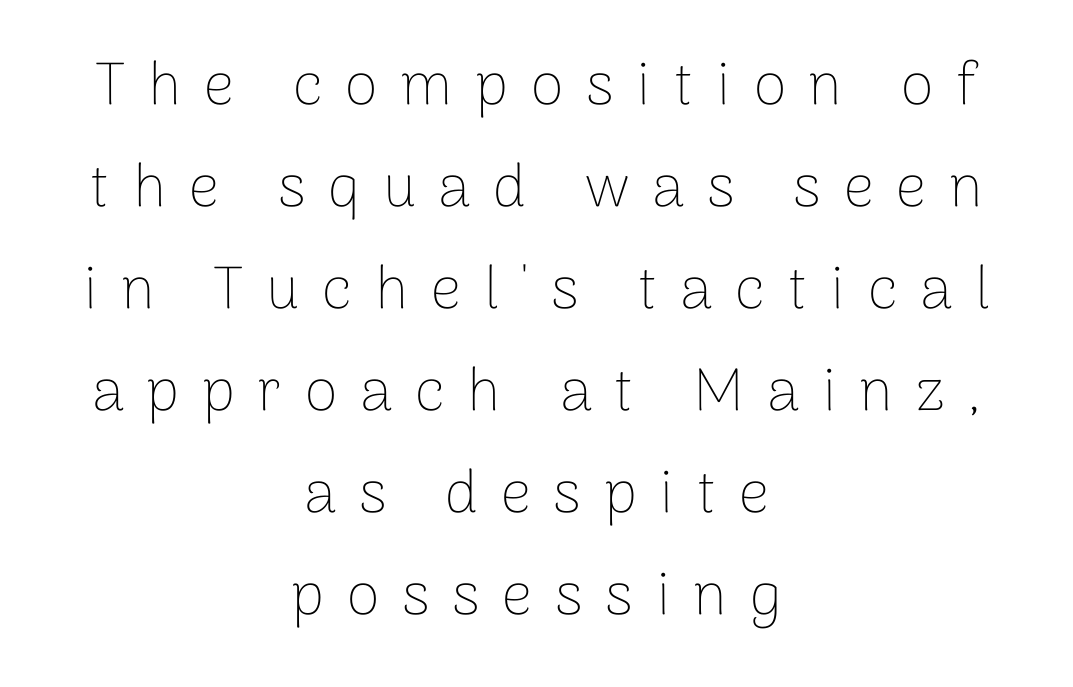
A typesetter would call this leading conventional body-copy spacing. Nothing heavy about these letters — not bold at all. Look at the tracking — it's clearly loosened, letters drifting apart. The glyphs in this specimen are sans serif.
